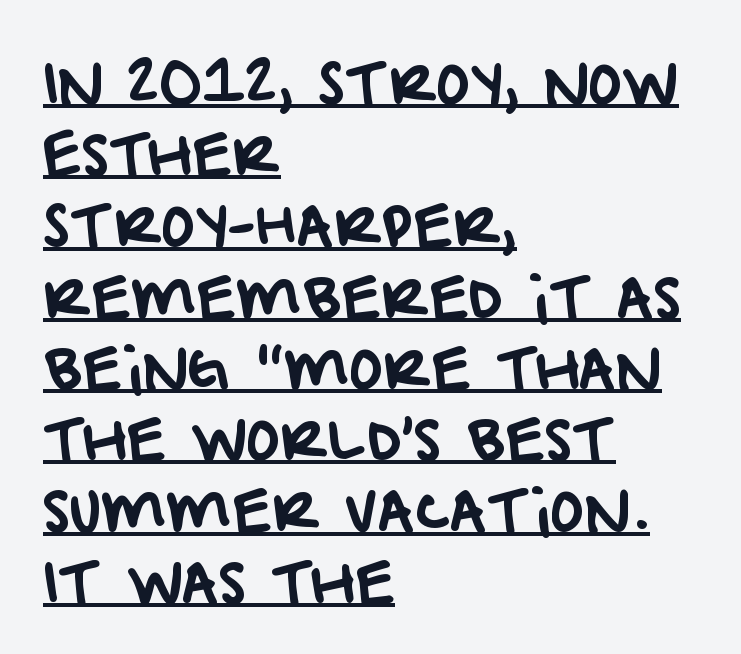
The image shows 57 px sans-serif type; set left-aligned, normal line spacing (1.25x), normal letter spacing, underlined; low stroke contrast and a large x-height.
